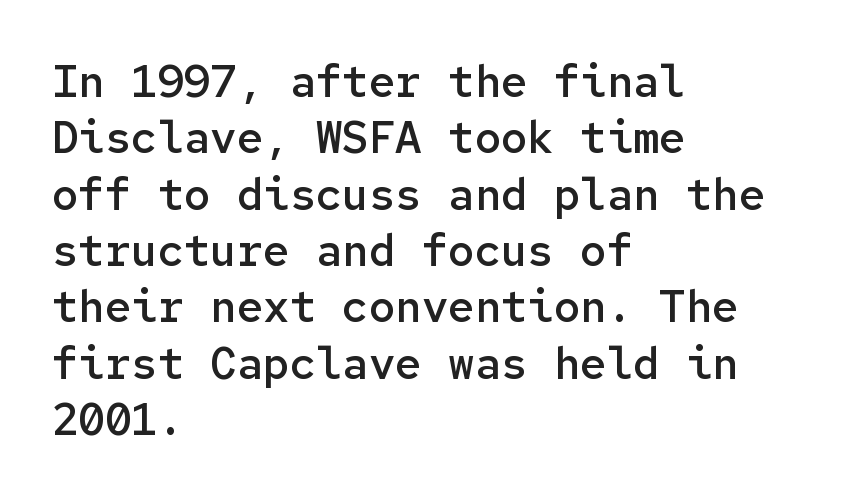
Which margin do the lines hug? The left one — the right edge is uneven. In terms of weight, the rendering is demibold, just under bold. Spacing verdict: monospaced, one width for all characters. The type sits square on the baseline with zero lean. The space beneath each line is pristine and unruled. The letterforms sit shoulder to shoulder at normal distance.
